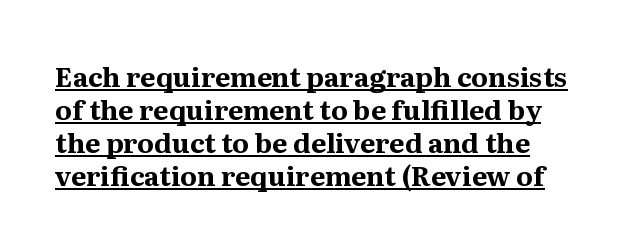
The image shows 27 px bold type, upright; set left-aligned, line spacing 1.22x, normal letter spacing, underlined.
